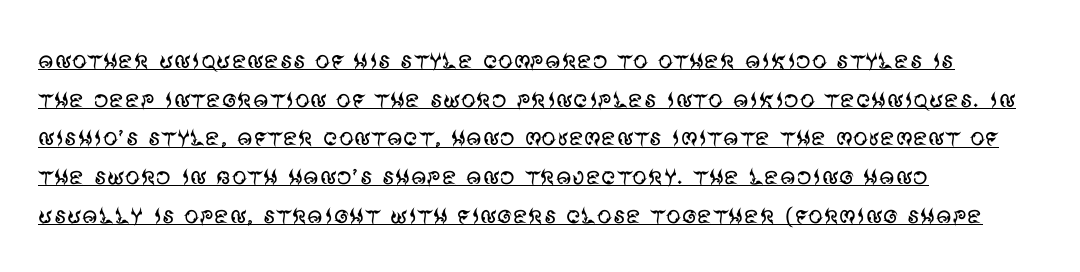
{"serif": "no", "italic": "no", "bold": "no", "weight": "regular", "width": "normal", "stroke_contrast": "medium", "x_height": "large", "monospaced": "no", "underline": "yes", "align": "left", "line_spacing": "normal", "line_spacing_ratio": 1.29, "letter_spacing": "normal", "letter_spacing_em": 0.0, "glyph_px": 30}
